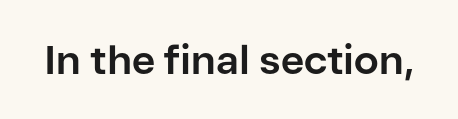
The image shows 40 px bold sans-serif type, upright; set normal letter spacing, not underlined; low stroke contrast and a medium x-height.
